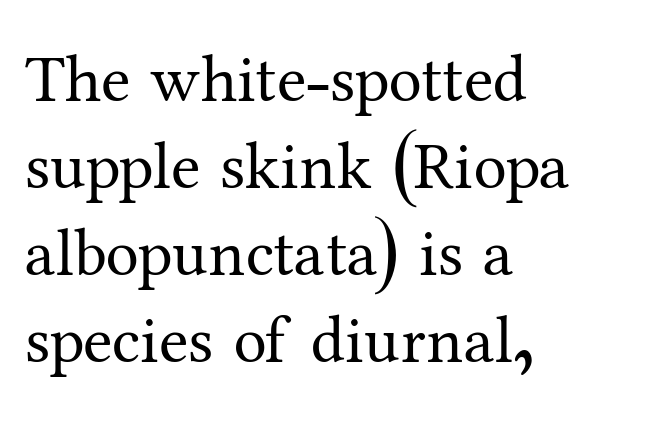
{"serif": "yes", "italic": "no", "bold": "no", "weight": "regular", "width": "normal", "stroke_contrast": "medium", "x_height": "medium", "monospaced": "no", "underline": "no", "align": "left", "line_spacing": "normal", "line_spacing_ratio": 1.3, "letter_spacing": "normal", "letter_spacing_em": 0.0, "glyph_px": 67}
